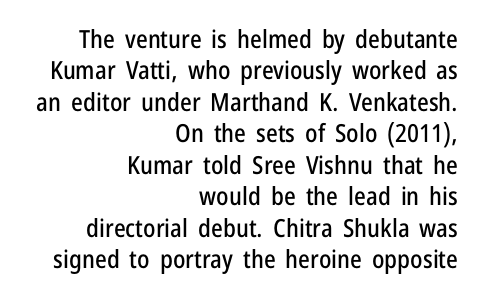
{"italic": "no", "underline": "no", "align": "right", "line_spacing": "normal", "line_spacing_ratio": 1.26, "letter_spacing": "normal", "letter_spacing_em": 0.0, "glyph_px": 25}
